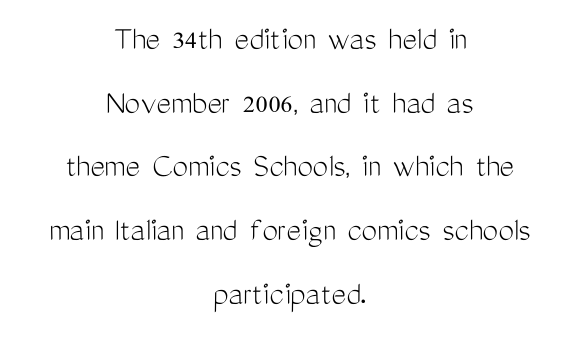
Q: Is the text bold? A: No.
Q: Is the text italic (slanted)? A: No, it is upright.
Q: Is the typeface a serif or a sans-serif typeface? A: Sans-serif.
Q: Is the text underlined? A: No.
Q: How is the paragraph aligned? A: Centered.
Q: Is the spacing between letters normal or unusually wide? A: Normal.
Q: Width (condensed, normal, or wide)? A: Condensed.
Q: Stroke contrast? A: Medium.
Q: x-height? A: Medium.
Q: Monospaced? A: No.
